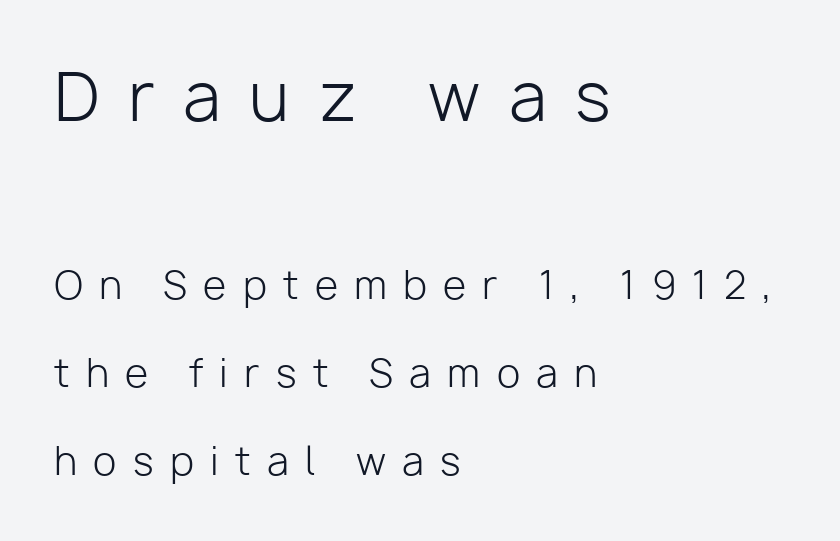
Q: Is the text bold? A: No.
Q: Is the text italic (slanted)? A: No, it is upright.
Q: Is the typeface a serif or a sans-serif typeface? A: Sans-serif.
Q: Is the text underlined? A: No.
Q: How is the paragraph aligned? A: Left-aligned.
Q: Is the spacing between letters normal or unusually wide? A: Unusually wide.
Q: Is the spacing between lines tight, normal or loose? A: Loose.
Q: Which block of text is set in a larger size, the first (top) or the second (bottom)? A: The first (top) one.
Q: Width (condensed, normal, or wide)? A: Normal.
Q: Stroke contrast? A: Low.
Q: x-height? A: Medium.
Q: Monospaced? A: No.
